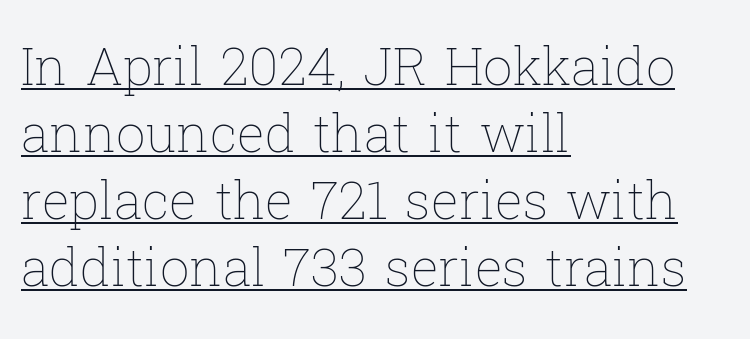
The image shows 52 px thin type, upright; set left-aligned, normal line spacing (1.29x), normal letter spacing, underlined; low stroke contrast and a medium x-height.
